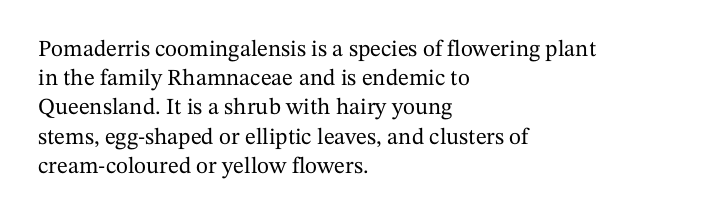
The image shows 23 px text type, upright; set left-aligned, normal line spacing (1.27x), normal letter spacing, not underlined.
